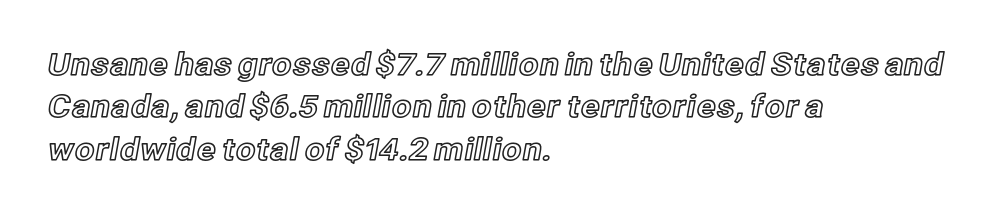
Q: Is the text italic (slanted)? A: Yes.
Q: Is the text underlined? A: No.
Q: How is the paragraph aligned? A: Left-aligned.
Q: Is the spacing between letters normal or unusually wide? A: Normal.
Q: Is the spacing between lines tight, normal or loose? A: Normal.
Q: Width (condensed, normal, or wide)? A: Normal.
Q: x-height? A: Medium.
Q: Monospaced? A: No.
